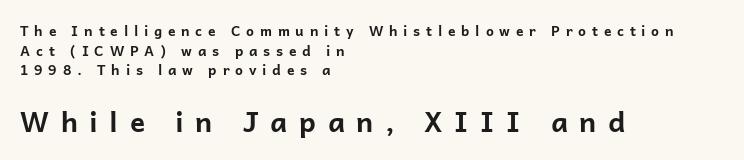
The image shows 28 px bold sans-serif type, upright; set left-aligned, normal line spacing (1.4x), unusually wide letter spacing (+0.41 em), not underlined; the second (bottom) block is 2.0x larger; low stroke contrast and a medium x-height.
